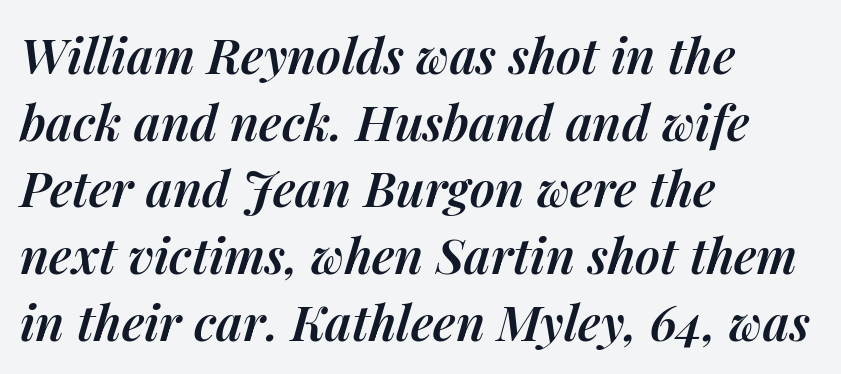
{"italic": "yes", "lean": "right", "slant_degrees": 14, "bold": "semi", "weight": "semibold", "width": "normal", "stroke_contrast": "medium", "x_height": "medium", "monospaced": "no", "underline": "no", "align": "left", "line_spacing": "normal", "line_spacing_ratio": 1.36, "letter_spacing": "normal", "letter_spacing_em": 0.0, "glyph_px": 49}
